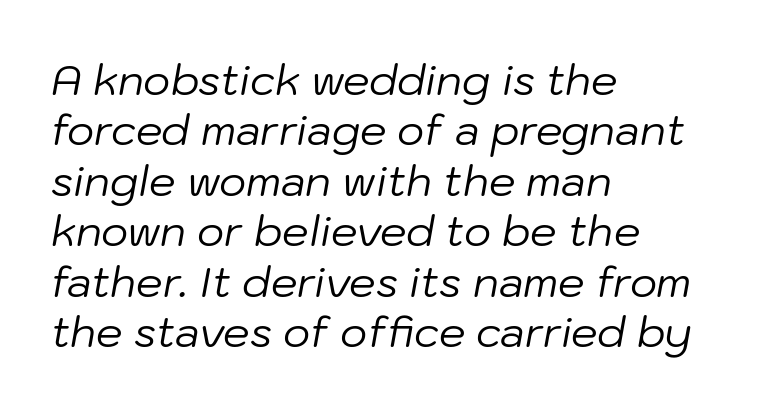
{"italic": "yes", "lean": "right", "slant_degrees": 10, "bold": "no", "weight": "regular", "width": "normal", "stroke_contrast": "low", "x_height": "medium", "monospaced": "no", "underline": "no", "align": "left", "line_spacing_ratio": 1.2, "letter_spacing": "normal", "letter_spacing_em": 0.0, "glyph_px": 42}
